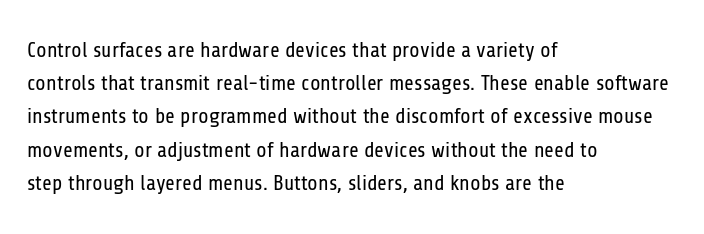
Q: Is the text bold? A: No.
Q: Is the text italic (slanted)? A: No, it is upright.
Q: Is the text underlined? A: No.
Q: How is the paragraph aligned? A: Left-aligned.
Q: Is the spacing between letters normal or unusually wide? A: Normal.
Q: Is the spacing between lines tight, normal or loose? A: Normal.
